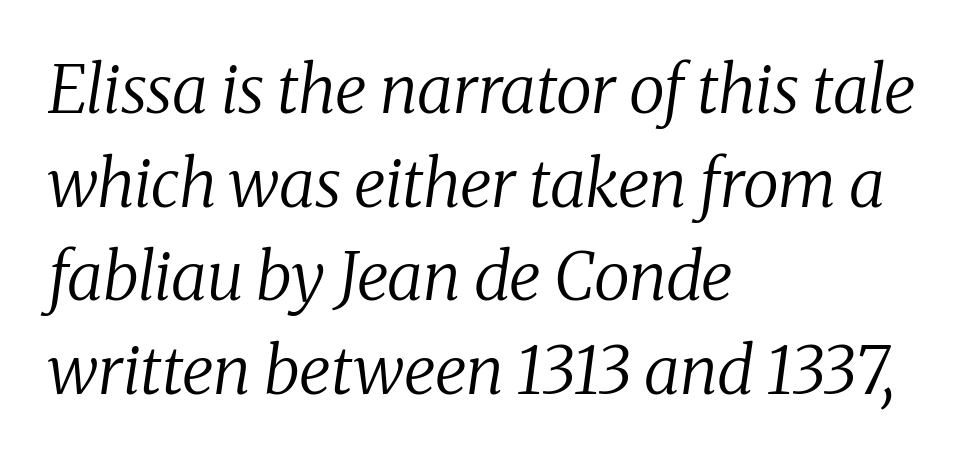
The face used here is proportionally spaced, like ordinary book or web type. Old-style or modern, the face here clearly has serifs. The gap between lines stays unmarked. Heaviness? Minimal to ordinary, like unemphasized prose.
